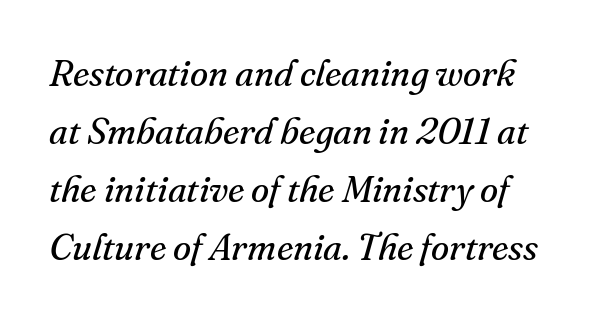
The image shows 37 px regular-weight serif type, italic (leaning right); set normal line spacing (1.57x), normal letter spacing, not underlined; medium stroke contrast and a small x-height.
